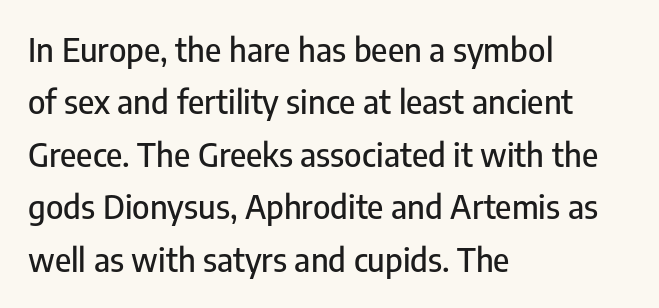
{"serif": "no", "italic": "no", "width": "condensed", "stroke_contrast": "low", "x_height": "medium", "monospaced": "no", "underline": "no", "align": "left", "line_spacing": "normal", "line_spacing_ratio": 1.59, "letter_spacing": "normal", "letter_spacing_em": 0.0, "glyph_px": 33}
